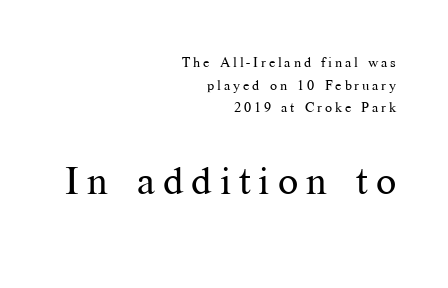
{"serif": "yes", "italic": "no", "bold": "no", "weight": "regular", "width": "normal", "stroke_contrast": "medium", "x_height": "medium", "monospaced": "no", "underline": "no", "align": "right", "line_spacing": "normal", "line_spacing_ratio": 1.62, "letter_spacing": "wide", "letter_spacing_em": 0.2, "larger_block": "second", "size_ratio": 2.86, "glyph_px": 40}
